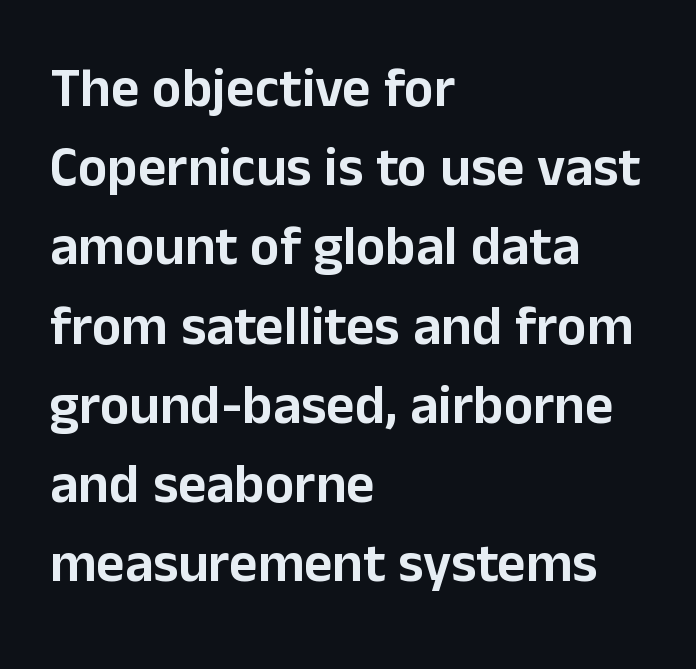
{"serif": "no", "italic": "no", "width": "normal", "stroke_contrast": "low", "x_height": "medium", "monospaced": "no", "underline": "no", "align": "left", "line_spacing": "normal", "line_spacing_ratio": 1.44, "letter_spacing": "normal", "letter_spacing_em": 0.0, "glyph_px": 55}
